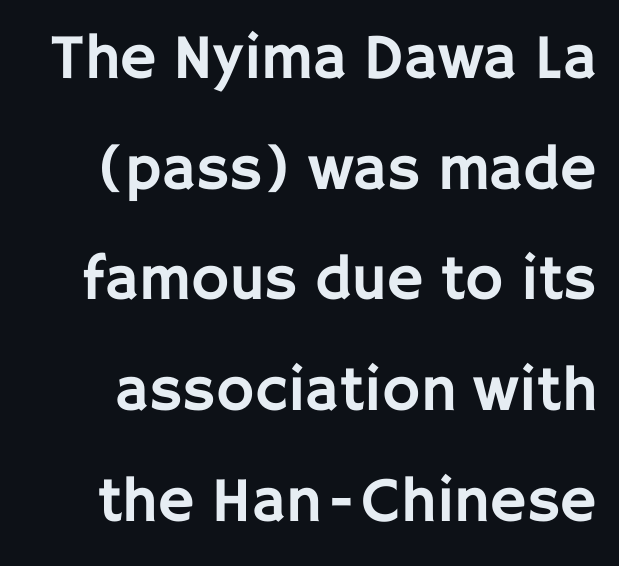
{"serif": "no", "italic": "no", "width": "normal", "stroke_contrast": "low", "x_height": "large", "monospaced": "no", "underline": "no", "line_spacing_ratio": 1.73, "letter_spacing": "normal", "letter_spacing_em": 0.0, "glyph_px": 64}
